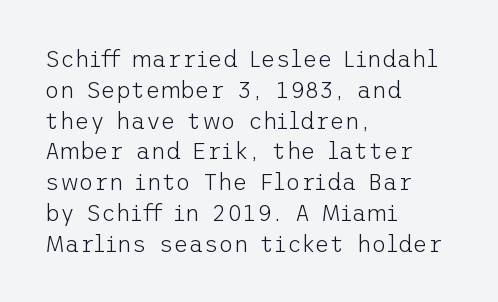
{"italic": "no", "bold": "no", "underline": "no", "align": "left", "line_spacing": "normal", "line_spacing_ratio": 1.34, "letter_spacing": "normal", "letter_spacing_em": 0.0, "glyph_px": 23}
